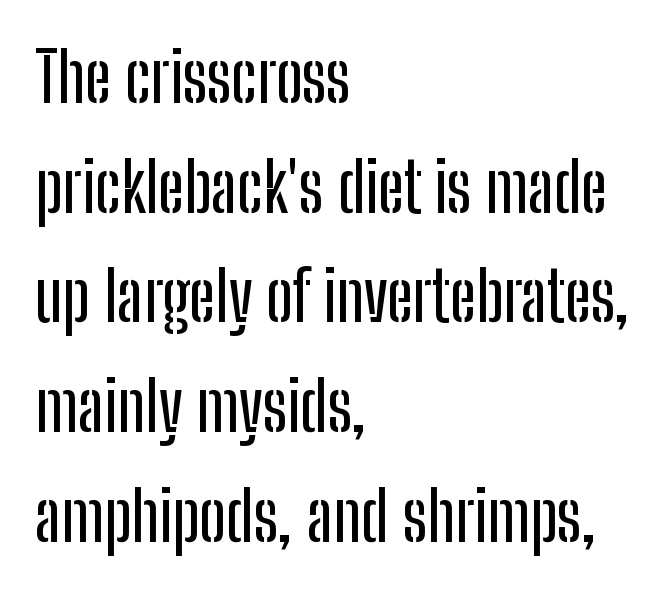
Q: Is the text italic (slanted)? A: No, it is upright.
Q: Is the typeface a serif or a sans-serif typeface? A: Sans-serif.
Q: Is the text underlined? A: No.
Q: How is the paragraph aligned? A: Left-aligned.
Q: Is the spacing between letters normal or unusually wide? A: Normal.
Q: Is the spacing between lines tight, normal or loose? A: Normal.
Q: Width (condensed, normal, or wide)? A: Condensed.
Q: Stroke contrast? A: Low.
Q: x-height? A: Medium.
Q: Monospaced? A: No.
